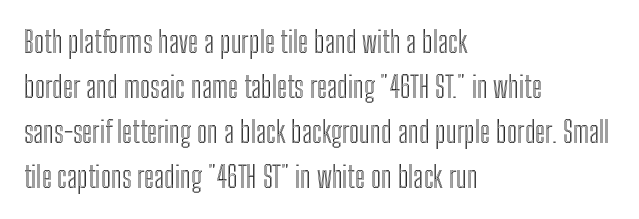
Q: Is the text italic (slanted)? A: No, it is upright.
Q: Is the text underlined? A: No.
Q: How is the paragraph aligned? A: Left-aligned.
Q: Is the spacing between letters normal or unusually wide? A: Normal.
Q: Is the spacing between lines tight, normal or loose? A: Normal.
Q: Width (condensed, normal, or wide)? A: Condensed.
Q: x-height? A: Medium.
Q: Monospaced? A: No.
